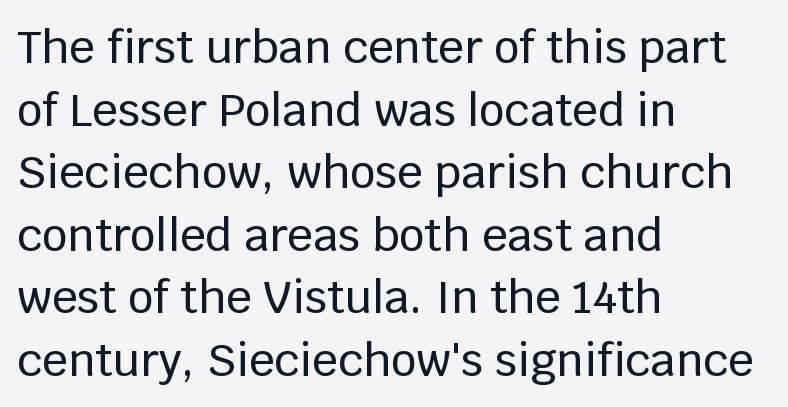
This sample has the flowing, uneven cadence of proportional lettering. Quick note: interline space is typical. The specimen omits any rule beneath the text block's lines. Posture: vertical.
